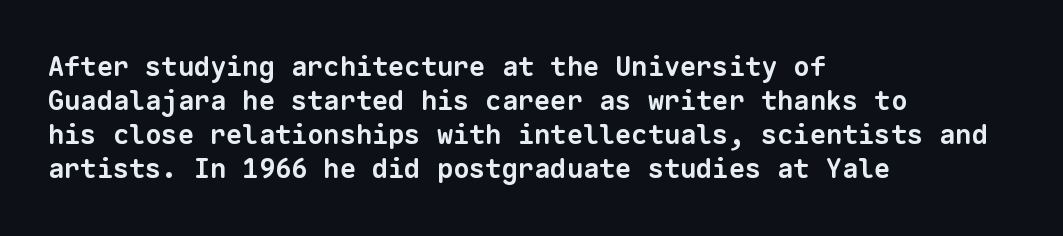
The gap between lines stays unmarked. Is the block centered? No — it sits flush against the left margin. Between one letter and the next there's only the usual sliver of space. The passage shown stacks its lines at a standard gap.
